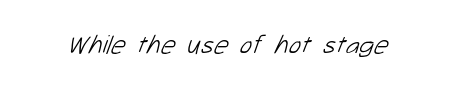
Vertical stems look standard width or narrower in stroke. Unmarked baselines from the first word to the last. There is no visible air inserted between adjacent glyphs.
